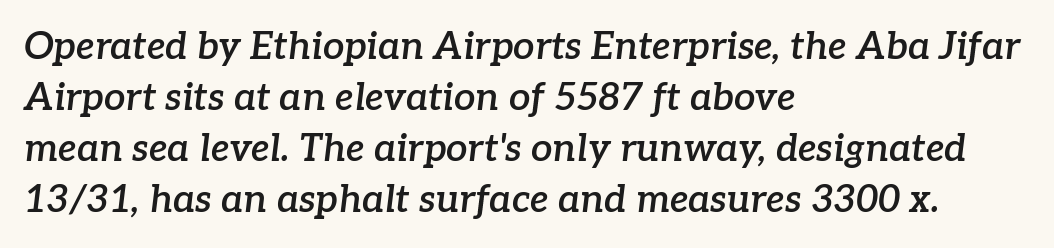
The baseline area is clear. Notice how the stems are inclined rather than vertical — that's the hallmark of italics. Regular leading. Think of a printed novel: that variable character pitch is what you see here. Emphasis by weight is partial: semibold.
